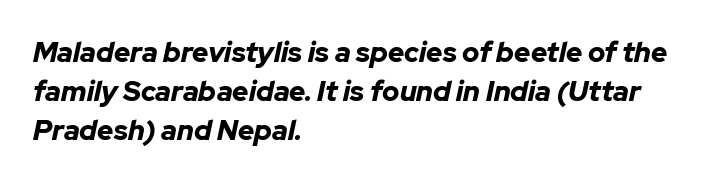
Q: Is the text bold? A: Yes.
Q: Is the text italic (slanted)? A: Yes, it leans right by about 12 degrees.
Q: Is the text underlined? A: No.
Q: How is the paragraph aligned? A: Left-aligned.
Q: Is the spacing between letters normal or unusually wide? A: Normal.
Q: Is the spacing between lines tight, normal or loose? A: Normal.
Q: Width (condensed, normal, or wide)? A: Normal.
Q: Stroke contrast? A: Low.
Q: x-height? A: Medium.
Q: Monospaced? A: No.
